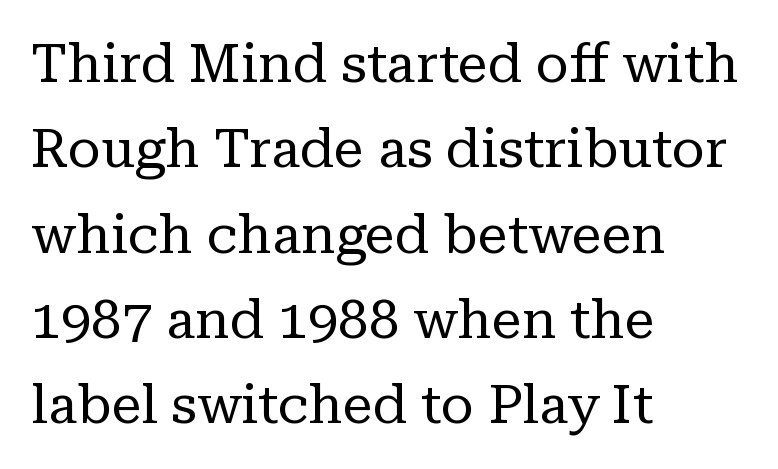
The image shows 54 px regular-weight serif type, upright; set left-aligned, normal line spacing (1.58x), normal letter spacing, not underlined; low stroke contrast and a medium x-height.
